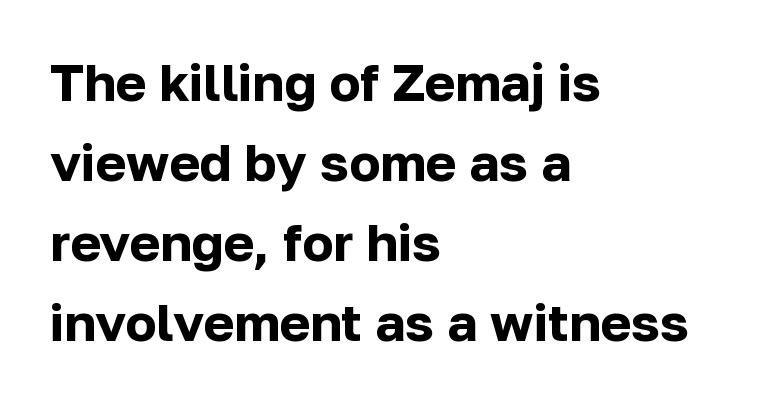
The image shows 52 px bold sans-serif type, upright; set left-aligned, normal line spacing (1.54x), normal letter spacing, not underlined; low stroke contrast and a medium x-height.
